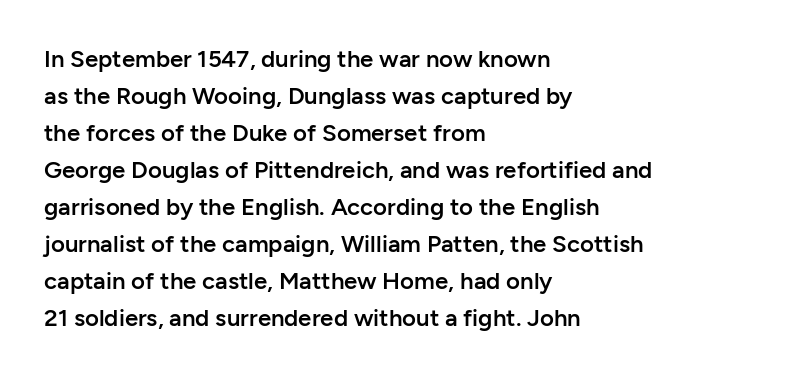
Leading matches the norm, producing a regular column. This is roman type, the default non-slanted kind. Students, note that the glyphs here touch the page at normal intervals. Anything drawn beneath the words? Only blank space.
